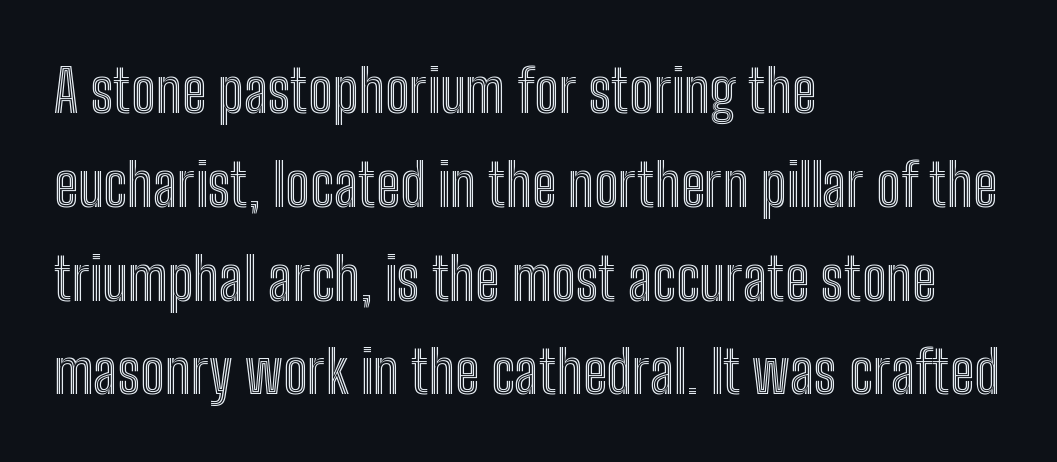
Q: Is the text italic (slanted)? A: No, it is upright.
Q: Is the text underlined? A: No.
Q: How is the paragraph aligned? A: Left-aligned.
Q: Is the spacing between letters normal or unusually wide? A: Normal.
Q: Is the spacing between lines tight, normal or loose? A: Normal.
Q: Width (condensed, normal, or wide)? A: Condensed.
Q: x-height? A: Medium.
Q: Monospaced? A: No.
